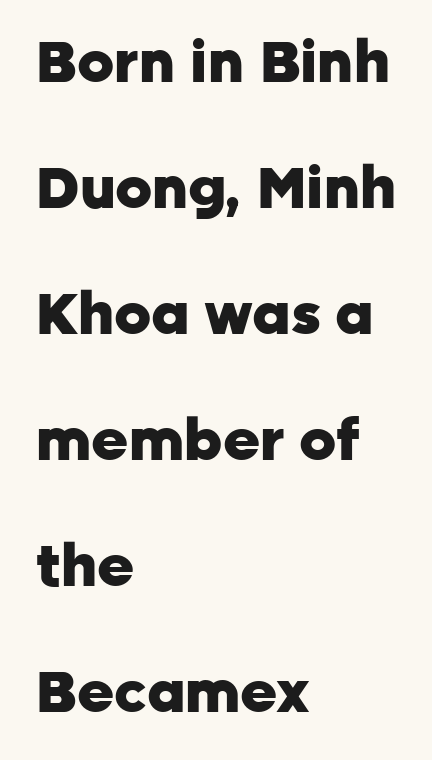
Q: Is the text bold? A: Yes.
Q: Is the text italic (slanted)? A: No, it is upright.
Q: Is the typeface a serif or a sans-serif typeface? A: Sans-serif.
Q: Is the text underlined? A: No.
Q: How is the paragraph aligned? A: Left-aligned.
Q: Is the spacing between letters normal or unusually wide? A: Normal.
Q: Is the spacing between lines tight, normal or loose? A: Loose.
Q: Width (condensed, normal, or wide)? A: Normal.
Q: Stroke contrast? A: Low.
Q: x-height? A: Medium.
Q: Monospaced? A: No.
